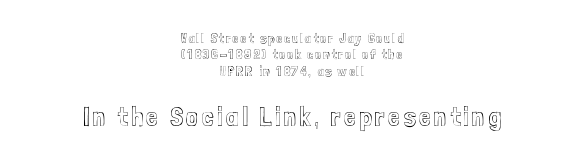
The image shows 27 px text type, upright; set centered, line spacing 1.17x, not underlined; the second (bottom) block is 1.93x larger.
